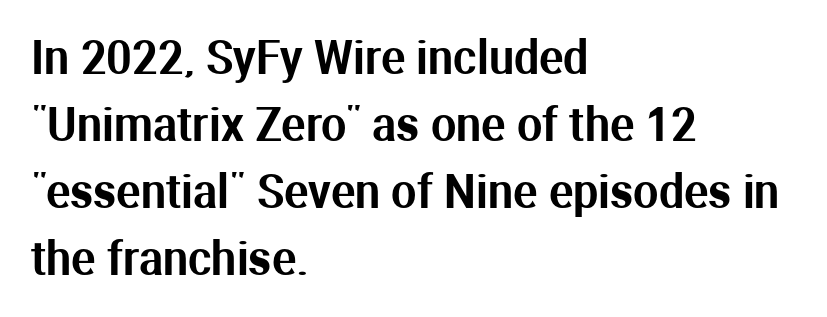
Q: Is the text italic (slanted)? A: No, it is upright.
Q: Is the typeface a serif or a sans-serif typeface? A: Sans-serif.
Q: Is the text underlined? A: No.
Q: How is the paragraph aligned? A: Left-aligned.
Q: Is the spacing between letters normal or unusually wide? A: Normal.
Q: Is the spacing between lines tight, normal or loose? A: Normal.
Q: Width (condensed, normal, or wide)? A: Normal.
Q: Stroke contrast? A: Medium.
Q: x-height? A: Medium.
Q: Monospaced? A: No.
